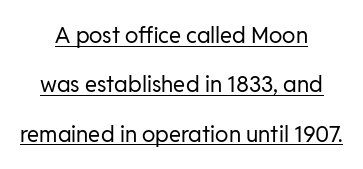
Neither beginnings nor endings align; midpoints do. Loosely led — the rows are spread out. Heaviness? Minimal to ordinary, like unemphasized prose. Characters remain perfectly vertical along every line. Does extra space separate the letters? No, they use regular spacing. This sample carries an underscore along the baseline area.
